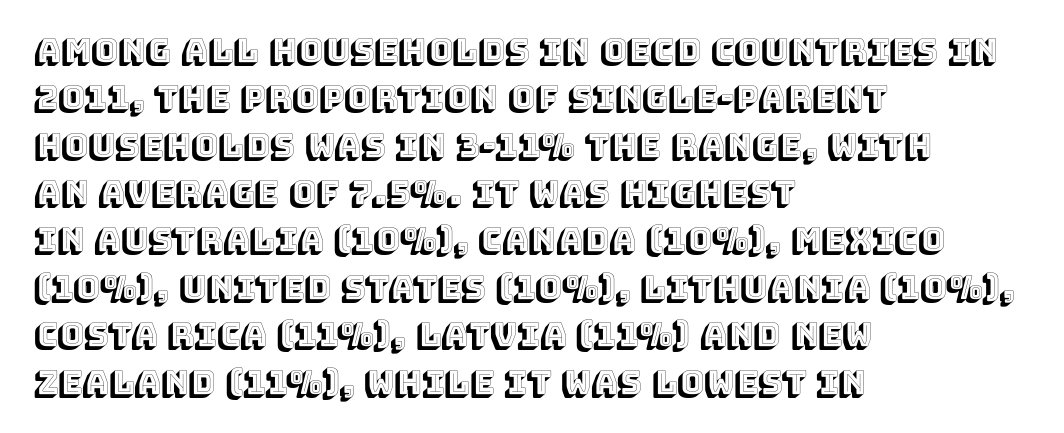
Q: Is the text italic (slanted)? A: No, it is upright.
Q: Is the text underlined? A: No.
Q: How is the paragraph aligned? A: Left-aligned.
Q: Is the spacing between letters normal or unusually wide? A: Normal.
Q: Is the spacing between lines tight, normal or loose? A: Normal.
Q: Width (condensed, normal, or wide)? A: Normal.
Q: x-height? A: Large.
Q: Monospaced? A: No.
